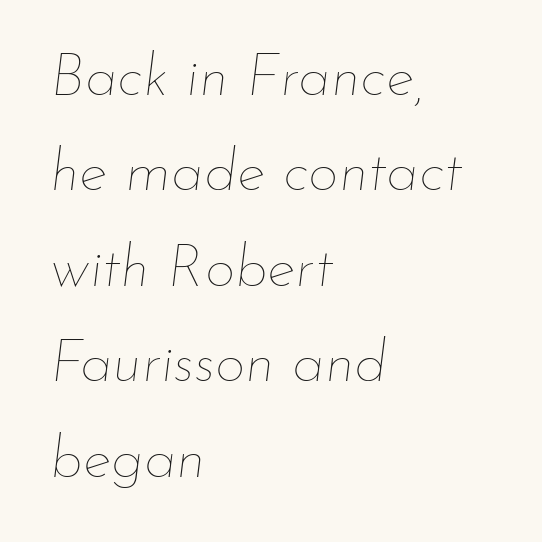
Q: Is the text bold? A: No.
Q: Is the text italic (slanted)? A: Yes, it leans right by about 7 degrees.
Q: Is the text underlined? A: No.
Q: How is the paragraph aligned? A: Left-aligned.
Q: Is the spacing between letters normal or unusually wide? A: Normal.
Q: Is the spacing between lines tight, normal or loose? A: Normal.
Q: Width (condensed, normal, or wide)? A: Normal.
Q: Stroke contrast? A: Low.
Q: x-height? A: Small.
Q: Monospaced? A: No.
